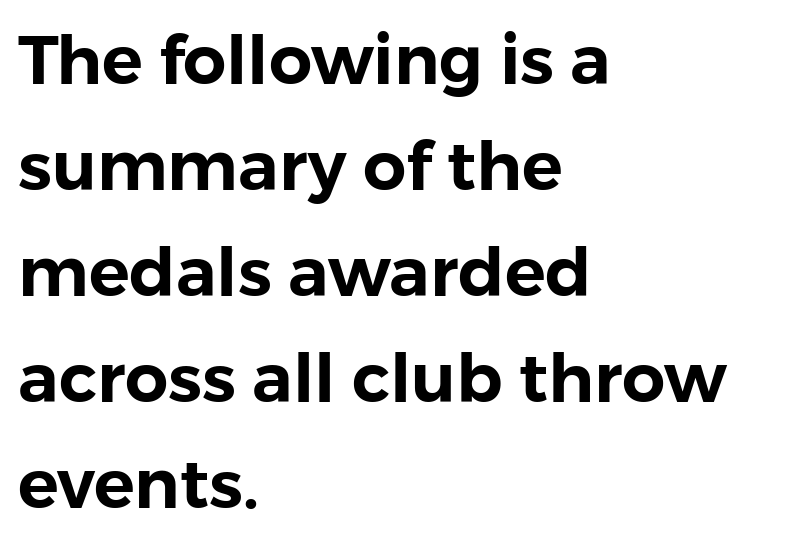
Q: Is the text italic (slanted)? A: No, it is upright.
Q: Is the typeface a serif or a sans-serif typeface? A: Sans-serif.
Q: Is the text underlined? A: No.
Q: How is the paragraph aligned? A: Left-aligned.
Q: Is the spacing between letters normal or unusually wide? A: Normal.
Q: Is the spacing between lines tight, normal or loose? A: Normal.
Q: Width (condensed, normal, or wide)? A: Normal.
Q: Stroke contrast? A: Low.
Q: x-height? A: Medium.
Q: Monospaced? A: No.
